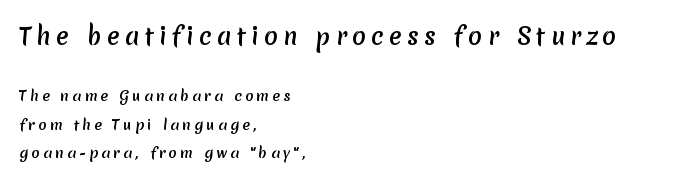
Decoration check: the copy has no underline. The block of text is sparse from top to bottom, with ample space between rows. These lines carry a lot of weight — the face is fully bold. In terms of letterspacing, this is a distinctly airy, spread setting. Horizontal alignment here is leftward, the default for most running prose. The face used here appears at its bigger size in the upper chunk.
